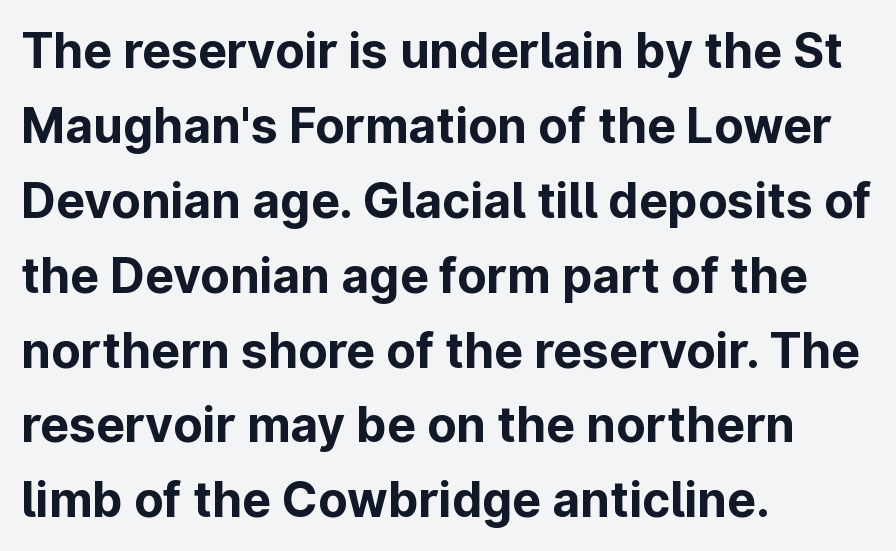
The image shows 48 px bold sans-serif type, upright; set left-aligned, normal line spacing (1.56x), normal letter spacing, not underlined; low stroke contrast and a medium x-height.
